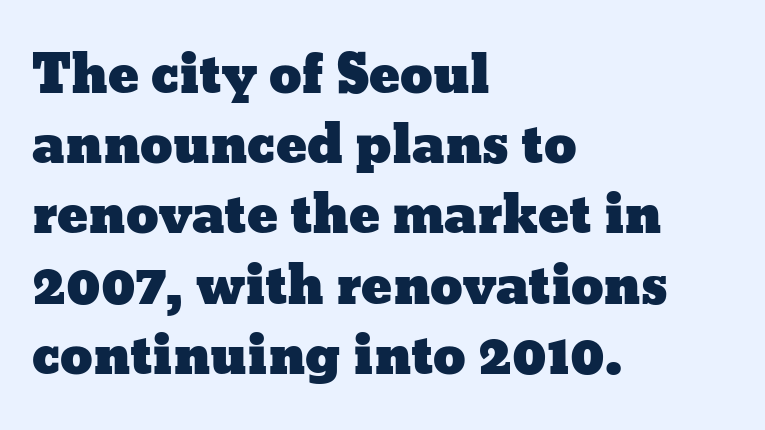
The image shows 52 px wide type, upright; set left-aligned, normal line spacing (1.35x), normal letter spacing, not underlined; low stroke contrast and a medium x-height.
